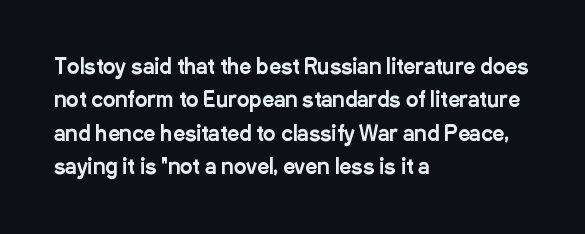
Q: Is the text italic (slanted)? A: No, it is upright.
Q: Is the text underlined? A: No.
Q: How is the paragraph aligned? A: Left-aligned.
Q: Is the spacing between letters normal or unusually wide? A: Normal.
Q: Is the spacing between lines tight, normal or loose? A: Normal.
